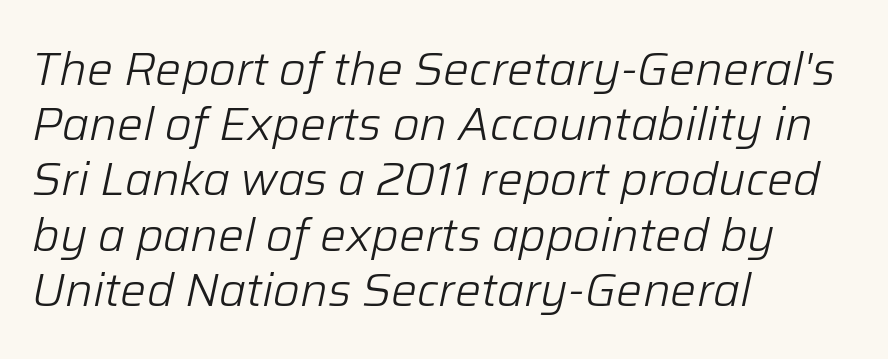
The image shows 46 px light type, italic (leaning right); set left-aligned, line spacing 1.2x, normal letter spacing, not underlined; low stroke contrast and a medium x-height.
